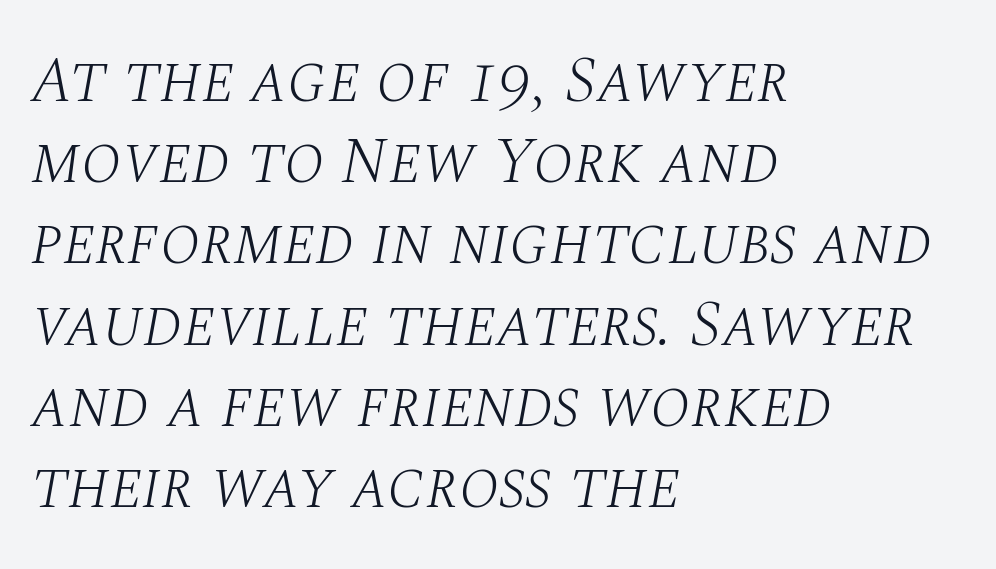
The image shows 66 px light serif type, italic (leaning right); set left-aligned, line spacing 1.23x, normal letter spacing, not underlined; medium stroke contrast and a large x-height.
